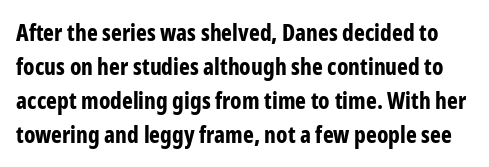
Rule under the text: the space is simply empty. Line spacing here is normal. The letters stand upright; this is a roman face. Typographic density is high because the face is bold. Inter-character spacing is left at the font's built-in metrics.
